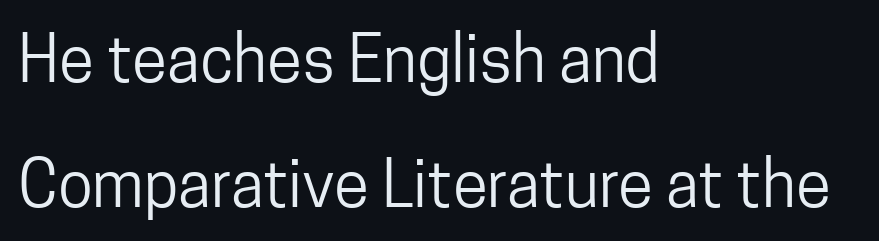
The image shows 64 px regular-weight, condensed sans-serif type, upright; set left-aligned, loose line spacing (1.95x), normal letter spacing, not underlined; low stroke contrast and a medium x-height.
